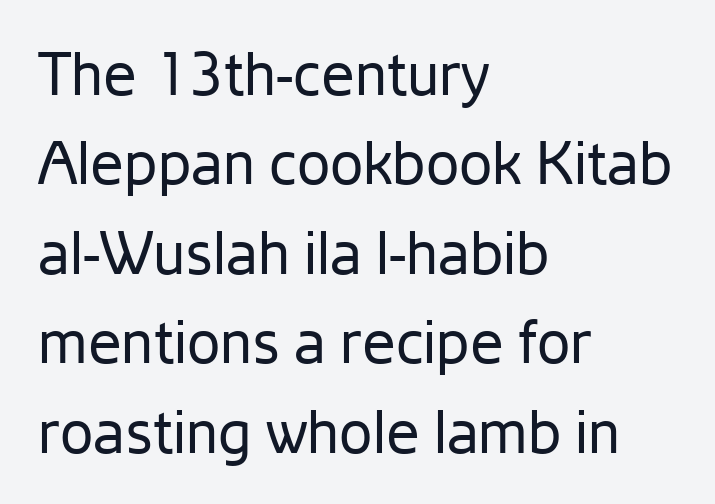
Each letter keeps its own natural width here, so spacing adapts to shape. Baseline-to-baseline distance is the conventional proportion of letter height. Words appear dense and cohesive because spacing is normal. Rule under the text: the space is simply empty. The lines are quadded left. The lettering stays uniformly vertical, giving the passage a roman look.
